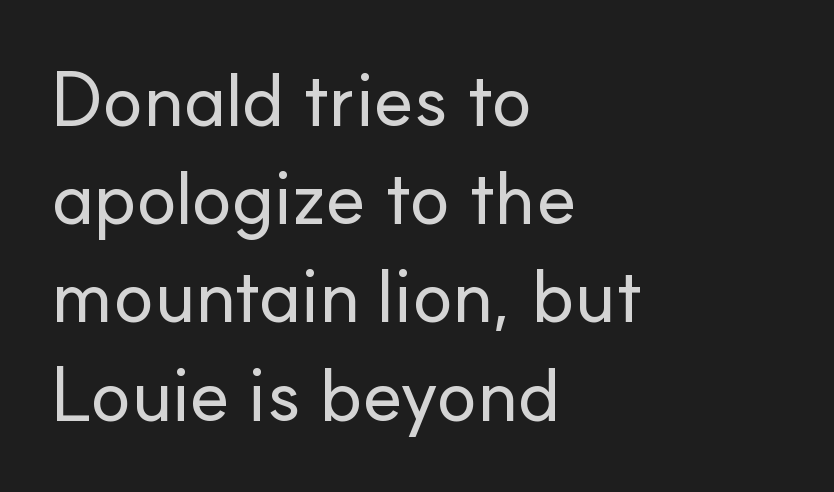
The passage shown has conventional tracking throughout. The lines are quadded left. The typeface chosen for these lines omits serifs. Here the designer chose a conventional face with non-uniform glyph widths. Tall strokes in this sample are plumb rather than angled.
